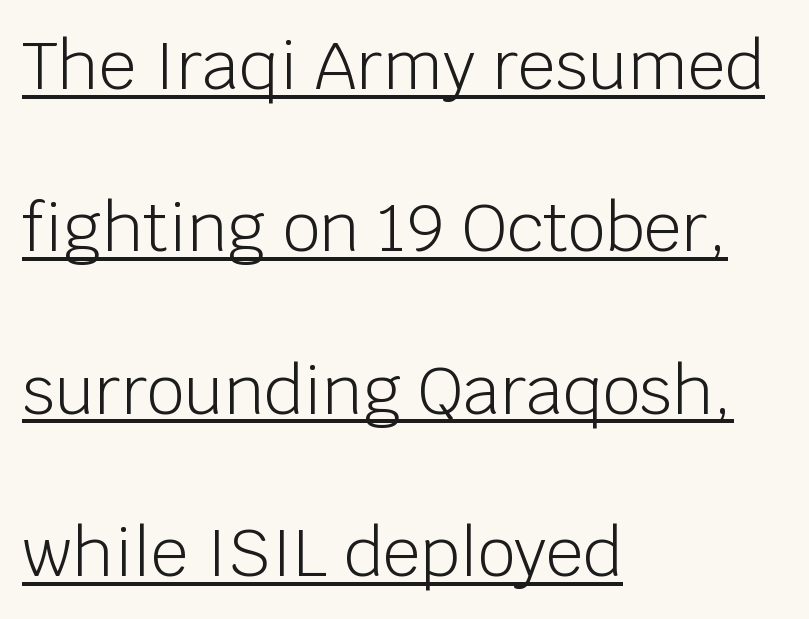
Each line starts at the same left margin while the right side varies. Nothing sits at the stroke ends, so this counts as sans-serif. The passage shown is typed in a proportional face where columns would drift. The rendered words wear a rule along their underside. What stands out about the letter spacing? Nothing — it is the standard amount. The axis of the letterforms is exactly vertical.
